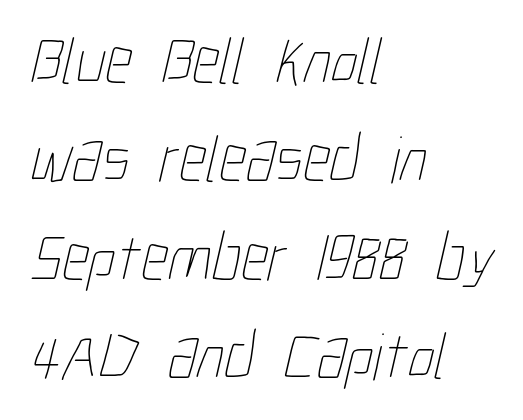
The image shows 67 px thin, condensed type; set left-aligned, normal line spacing (1.47x), normal letter spacing, not underlined; low stroke contrast and a medium x-height.
